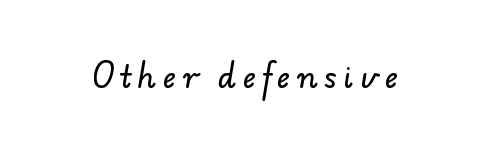
{"serif": "no", "width": "normal", "stroke_contrast": "low", "x_height": "small", "monospaced": "no", "underline": "no", "letter_spacing": "wide", "letter_spacing_em": 0.23, "glyph_px": 29}
